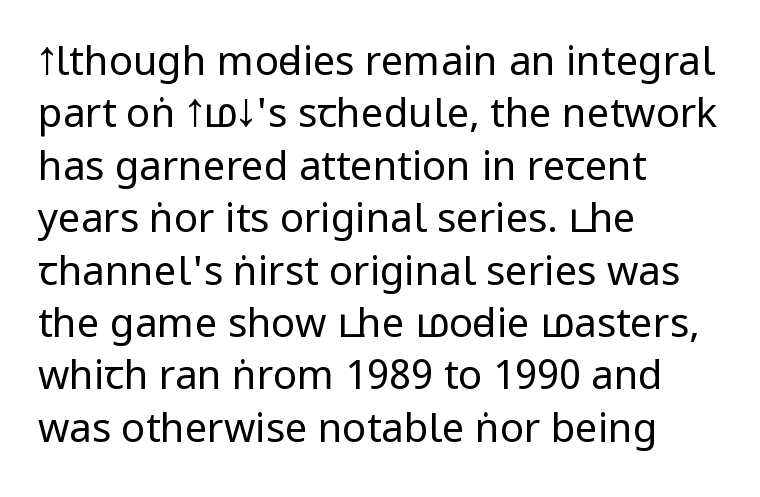
The lettering holds an erect, upright posture throughout. Compared with typical body copy, the letter spacing here is the same. Does the copy run flush right? No — it runs flush left. The designer went with a sans here, leaving each stem footless.
